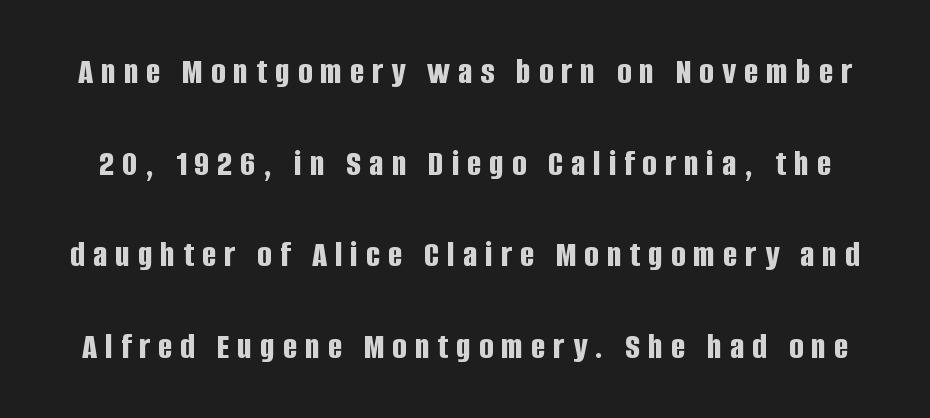
{"serif": "no", "italic": "no", "bold": "yes", "weight": "bold", "width": "condensed", "stroke_contrast": "low", "x_height": "large", "monospaced": "no", "underline": "no", "line_spacing": "loose", "line_spacing_ratio": 2.41, "letter_spacing": "wide", "letter_spacing_em": 0.21, "glyph_px": 38}
